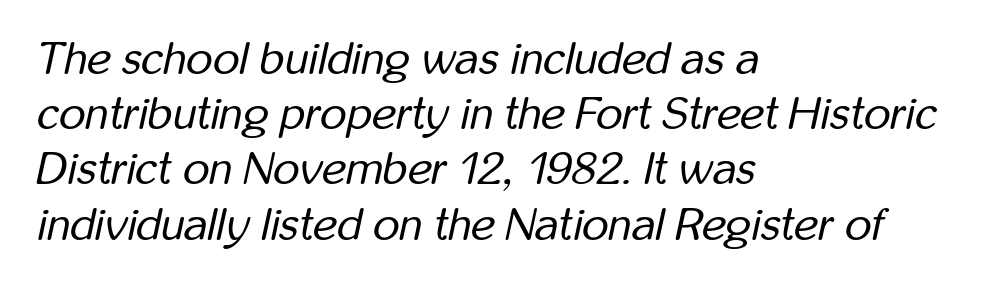
{"italic": "yes", "lean": "right", "slant_degrees": 12, "bold": "no", "weight": "regular", "width": "condensed", "stroke_contrast": "low", "x_height": "medium", "monospaced": "no", "underline": "no", "align": "left", "line_spacing_ratio": 1.2, "letter_spacing": "normal", "letter_spacing_em": 0.0, "glyph_px": 46}
